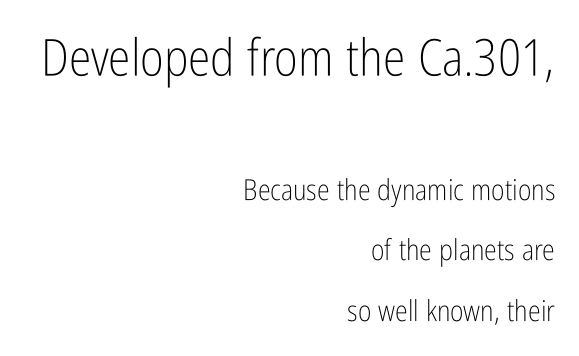
{"serif": "no", "italic": "no", "bold": "no", "weight": "light", "width": "condensed", "stroke_contrast": "low", "x_height": "medium", "monospaced": "no", "underline": "no", "align": "right", "line_spacing": "loose", "line_spacing_ratio": 2.08, "letter_spacing": "normal", "letter_spacing_em": 0.0, "larger_block": "first", "size_ratio": 1.76, "glyph_px": 51}
